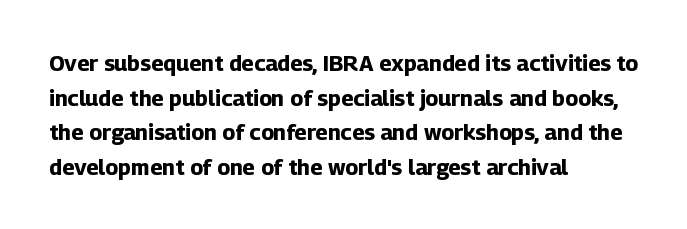
This sample uses an upright cut, with every glyph sitting square on the baseline. Whoever set this chose a conventional vertical rhythm. Students, note that the glyphs here touch the page at normal intervals. Strokes here are thick enough to call this a true bold.
